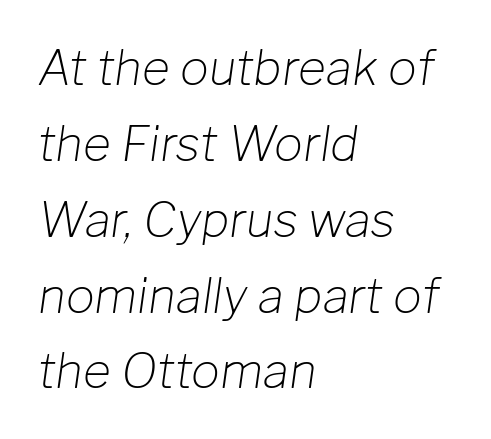
{"italic": "yes", "lean": "right", "slant_degrees": 8, "bold": "no", "weight": "light", "width": "normal", "stroke_contrast": "low", "x_height": "medium", "monospaced": "no", "underline": "no", "align": "left", "line_spacing": "normal", "line_spacing_ratio": 1.58, "letter_spacing": "normal", "letter_spacing_em": 0.0, "glyph_px": 48}
